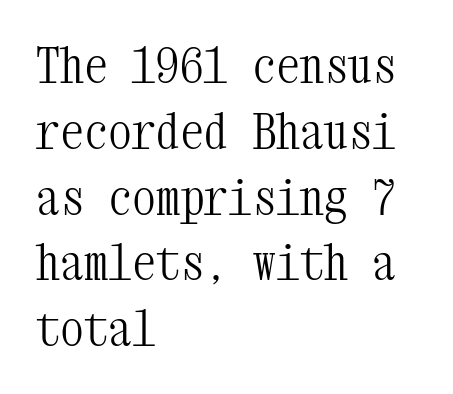
The image shows 48 px light, condensed serif type, upright, monospaced; set left-aligned, normal line spacing (1.37x), normal letter spacing, not underlined; medium stroke contrast and a medium x-height.
